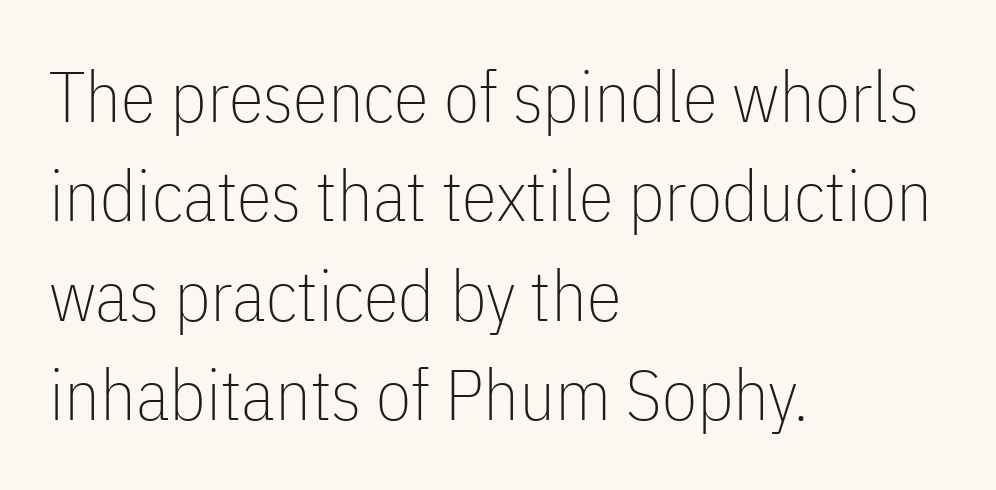
The image shows 71 px thin, condensed sans-serif type, upright; set left-aligned, normal line spacing (1.4x), normal letter spacing, not underlined; low stroke contrast and a medium x-height.
